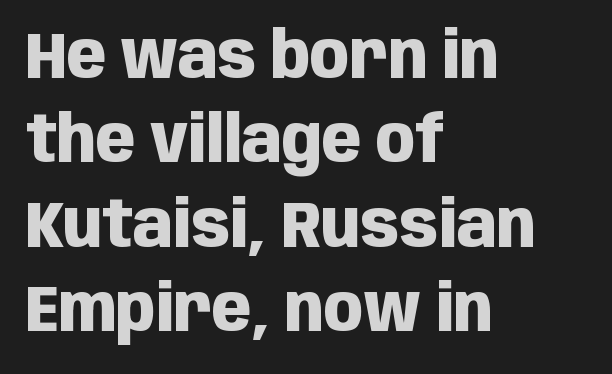
{"serif": "no", "italic": "no", "bold": "yes", "weight": "heavy", "width": "condensed", "stroke_contrast": "low", "x_height": "large", "monospaced": "no", "underline": "no", "align": "left", "line_spacing": "normal", "line_spacing_ratio": 1.3, "letter_spacing": "normal", "letter_spacing_em": 0.0, "glyph_px": 65}
